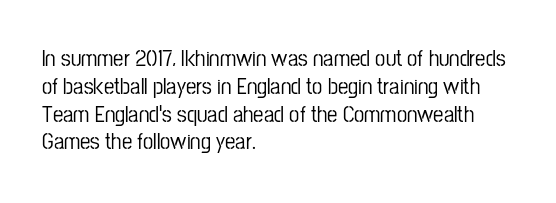
Here the glyphs are tracked normally, forming tight word shapes. The specimen omits any rule beneath the text block's lines. Vertical strokes here are truly vertical. The lines in this sample share a left origin and differ only in where they stop.
